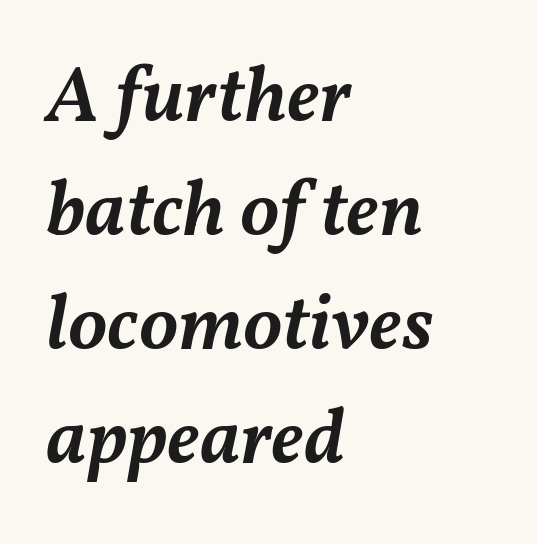
{"italic": "yes", "lean": "right", "slant_degrees": 11, "bold": "semi", "weight": "semibold", "width": "normal", "stroke_contrast": "medium", "x_height": "medium", "monospaced": "no", "underline": "no", "align": "left", "line_spacing": "normal", "line_spacing_ratio": 1.46, "letter_spacing": "normal", "letter_spacing_em": 0.0, "glyph_px": 78}
